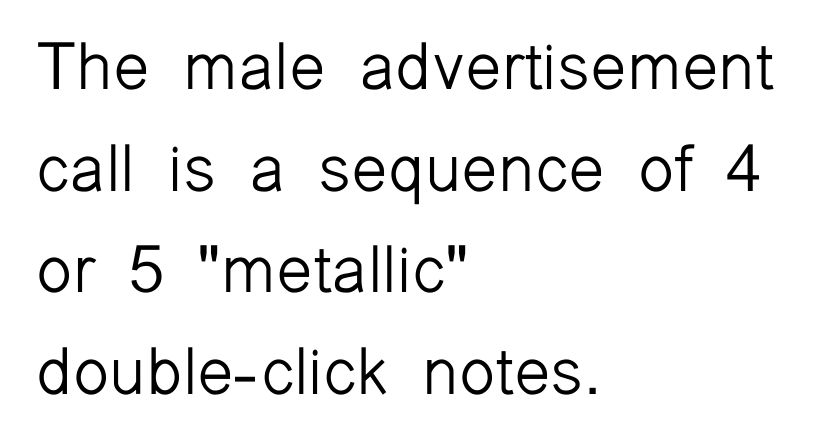
Q: Is the text bold? A: No.
Q: Is the text italic (slanted)? A: No, it is upright.
Q: Is the typeface a serif or a sans-serif typeface? A: Sans-serif.
Q: Is the text underlined? A: No.
Q: How is the paragraph aligned? A: Left-aligned.
Q: Is the spacing between letters normal or unusually wide? A: Normal.
Q: Is the spacing between lines tight, normal or loose? A: Normal.
Q: Width (condensed, normal, or wide)? A: Normal.
Q: Stroke contrast? A: Low.
Q: x-height? A: Medium.
Q: Monospaced? A: No.
